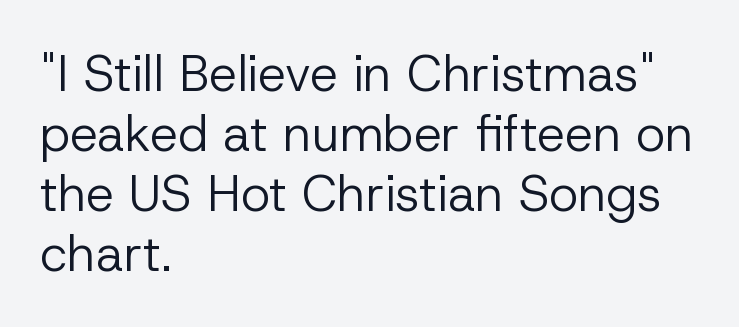
{"serif": "no", "italic": "no", "bold": "no", "weight": "regular", "width": "normal", "stroke_contrast": "low", "x_height": "medium", "monospaced": "no", "underline": "no", "align": "left", "line_spacing_ratio": 1.2, "letter_spacing": "normal", "letter_spacing_em": 0.0, "glyph_px": 50}
